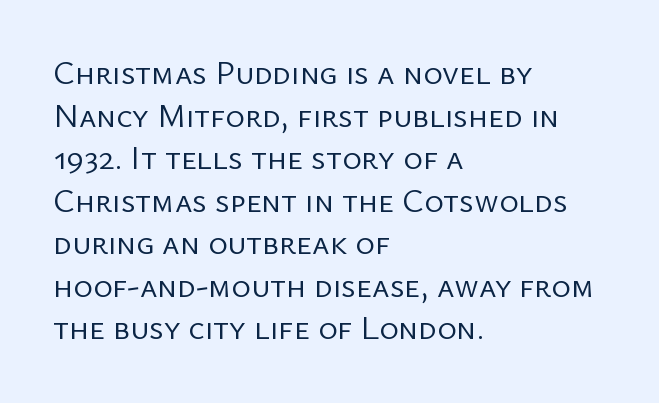
Q: Is the text bold? A: No.
Q: Is the text italic (slanted)? A: No, it is upright.
Q: Is the typeface a serif or a sans-serif typeface? A: Sans-serif.
Q: Is the text underlined? A: No.
Q: How is the paragraph aligned? A: Left-aligned.
Q: Is the spacing between letters normal or unusually wide? A: Normal.
Q: Is the spacing between lines tight, normal or loose? A: Normal.
Q: Width (condensed, normal, or wide)? A: Normal.
Q: Stroke contrast? A: Low.
Q: x-height? A: Medium.
Q: Monospaced? A: No.
